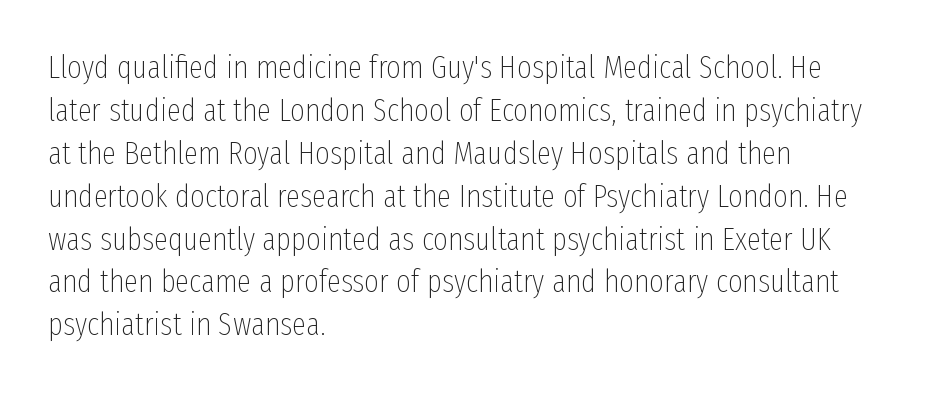
{"serif": "no", "italic": "no", "bold": "no", "weight": "thin", "width": "condensed", "stroke_contrast": "low", "x_height": "medium", "monospaced": "no", "underline": "no", "align": "left", "line_spacing": "normal", "line_spacing_ratio": 1.34, "letter_spacing": "normal", "letter_spacing_em": 0.0, "glyph_px": 32}
